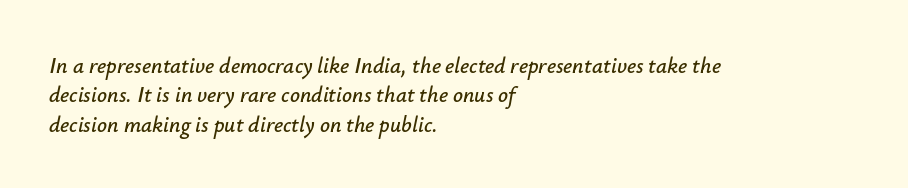
Q: Is the text italic (slanted)? A: Yes, it leans right by about 12 degrees.
Q: Is the text underlined? A: No.
Q: How is the paragraph aligned? A: Left-aligned.
Q: Is the spacing between letters normal or unusually wide? A: Normal.
Q: Is the spacing between lines tight, normal or loose? A: Normal.
